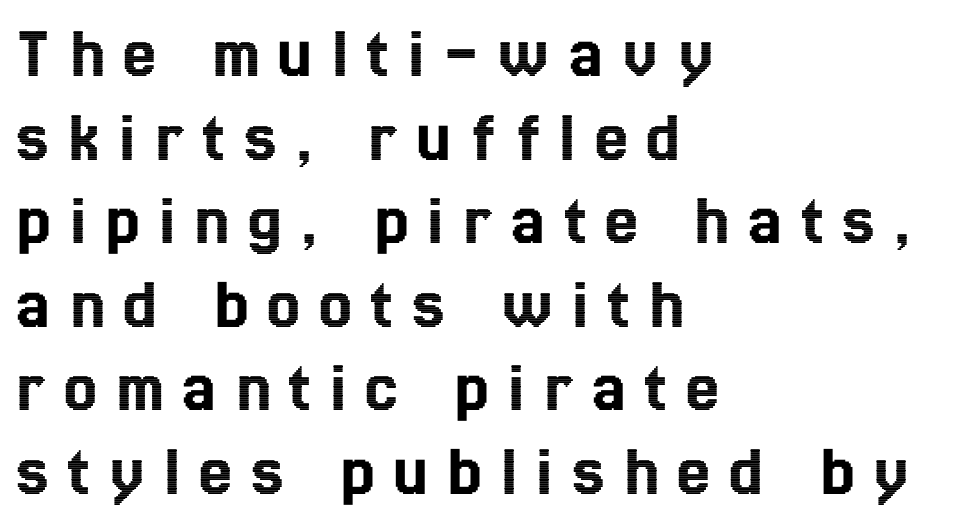
{"italic": "no", "width": "condensed", "x_height": "medium", "monospaced": "no", "underline": "no", "align": "left", "line_spacing": "tight", "line_spacing_ratio": 1.13, "letter_spacing": "wide", "letter_spacing_em": 0.26, "glyph_px": 74}
